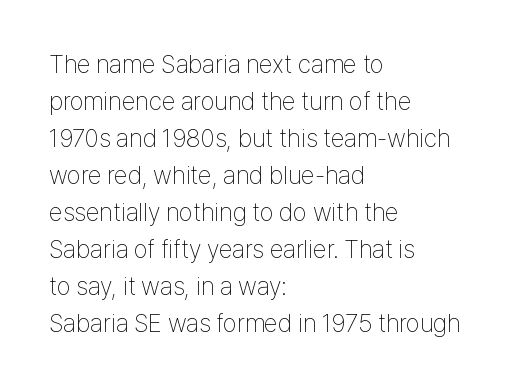
The image shows 25 px text type, upright; set left-aligned, normal line spacing (1.48x), normal letter spacing, not underlined.
